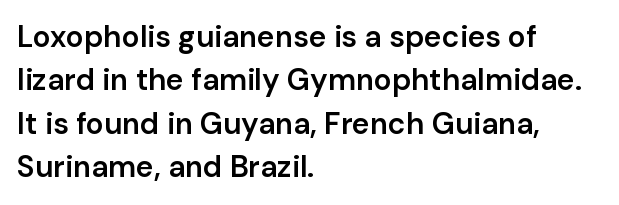
Words float on clear page, feet unadorned. The ragged edge is on the right, which tells us the setting is flush left. The glyphs have the mass of a demibold cut, below bold. The space between consecutive lines is moderate. You could not count columns in this text — the font is proportionally spaced. A sans-serif font was chosen for this passage.
